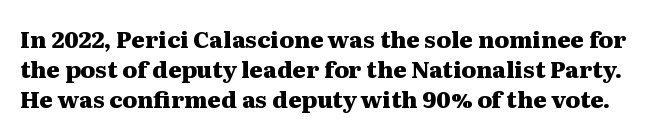
As a designer I'd log this as weight 700, bold. Italic? Not at all — the glyphs are vertical. Type without underlining. Letter spacing: default. Compared with typical paragraphs, the rows here are spaced about the same.
